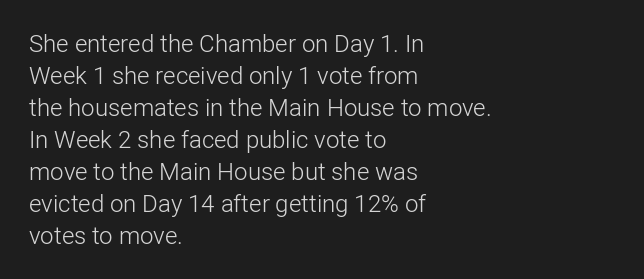
A bare baseline throughout the passage. Does the lettering tilt? It doesn't — this is upright. Leftover space on each line is placed entirely after the last word. Regarding leading, the lines here are spaced in the standard way. Inter-character spacing is left at the font's built-in metrics. Compared with a typical body face, this is equally light or lighter still.
